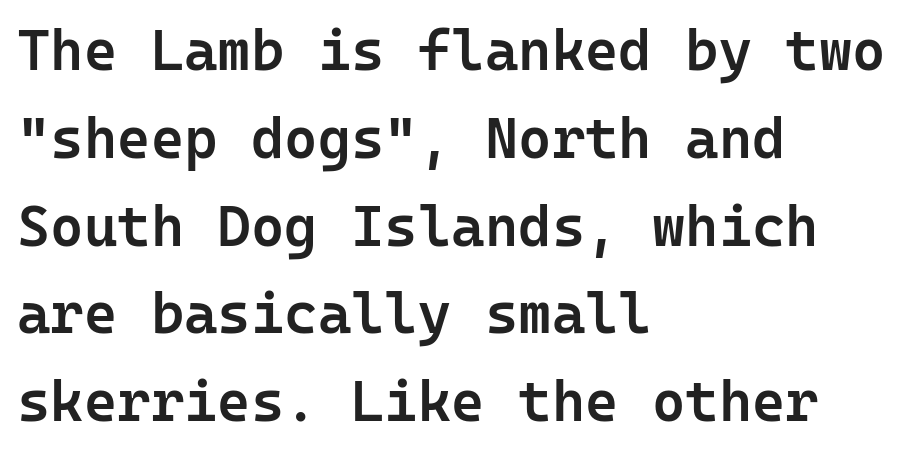
{"serif": "no", "italic": "no", "bold": "semi", "weight": "semibold", "width": "normal", "stroke_contrast": "low", "x_height": "medium", "underline": "no", "align": "left", "line_spacing": "normal", "line_spacing_ratio": 1.54, "letter_spacing": "normal", "letter_spacing_em": 0.0, "glyph_px": 57}
